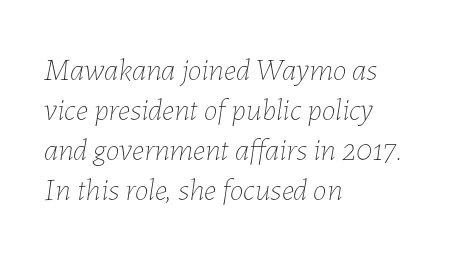
Q: Is the text bold? A: No.
Q: Is the text italic (slanted)? A: Yes, it leans right by about 7 degrees.
Q: Is the text underlined? A: No.
Q: How is the paragraph aligned? A: Left-aligned.
Q: Is the spacing between letters normal or unusually wide? A: Normal.
Q: Is the spacing between lines tight, normal or loose? A: Normal.
Q: Width (condensed, normal, or wide)? A: Normal.
Q: Stroke contrast? A: Low.
Q: x-height? A: Medium.
Q: Monospaced? A: No.
